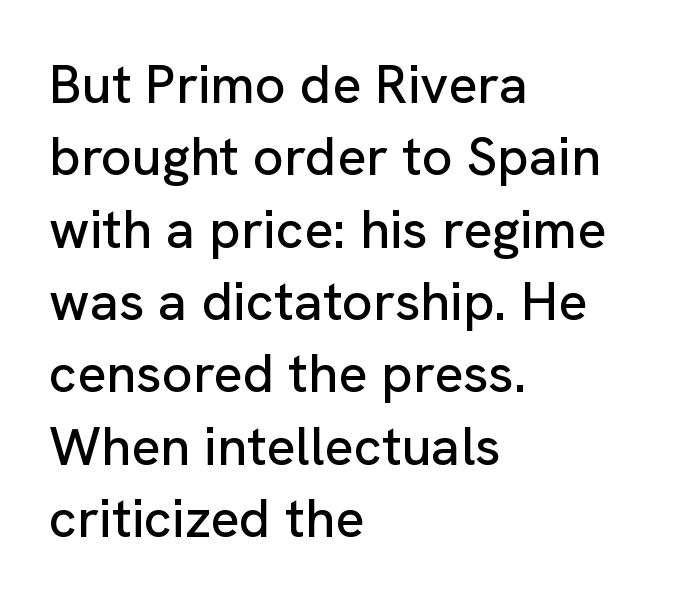
The rag falls on the right side of this text block. Words float on clear page, feet unadorned. Observe the ordinary spacing: letters are neighbours, not strangers. Interline gaps are of average width in this sample. The text was rendered using a sans face with plain stroke endings.
